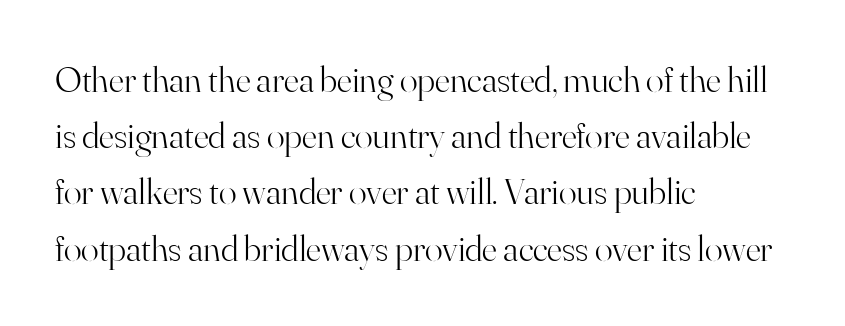
The image shows 37 px light serif type, upright; set left-aligned, normal line spacing (1.52x), normal letter spacing, not underlined; high stroke contrast and a small x-height.
